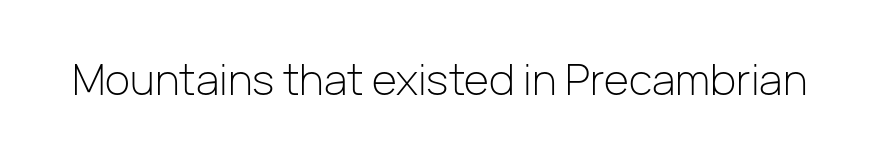
The image shows 43 px light sans-serif type, upright; set normal letter spacing, not underlined; low stroke contrast and a medium x-height.
